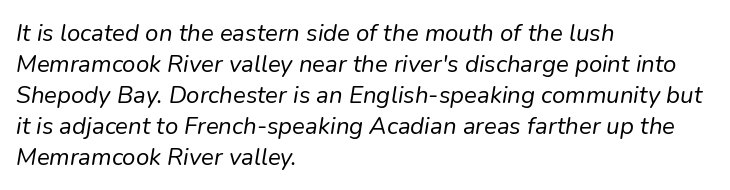
Words appear dense and cohesive because spacing is normal. Each new line begins a customary step beneath the previous one. Only glyphs here, with clear space below each row. The passage shown leans; its letterforms are oblique.
